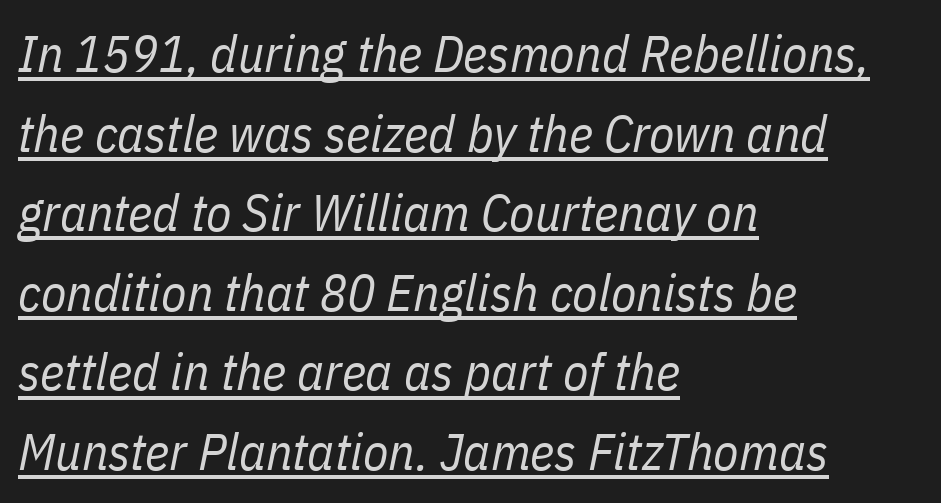
{"italic": "yes", "lean": "right", "slant_degrees": 11, "bold": "no", "weight": "regular", "width": "condensed", "stroke_contrast": "low", "x_height": "medium", "monospaced": "no", "underline": "yes", "align": "left", "line_spacing": "normal", "line_spacing_ratio": 1.53, "letter_spacing": "normal", "letter_spacing_em": 0.0, "glyph_px": 52}
